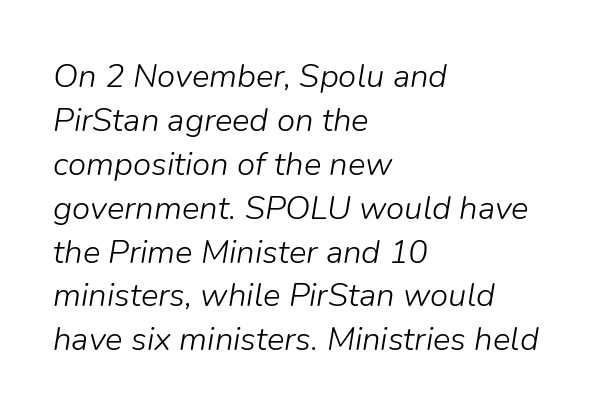
What stands out about the letter spacing? Nothing — it is the standard amount. You could not count columns in this text — the font is proportionally spaced. The text block is weighted toward the left margin, trailing off unevenly rightward. The strip under each line holds only bare page.
